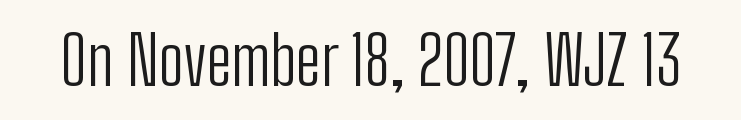
{"serif": "no", "italic": "no", "bold": "no", "weight": "light", "width": "condensed", "stroke_contrast": "low", "x_height": "medium", "monospaced": "no", "underline": "no", "letter_spacing": "normal", "letter_spacing_em": 0.0, "glyph_px": 68}
